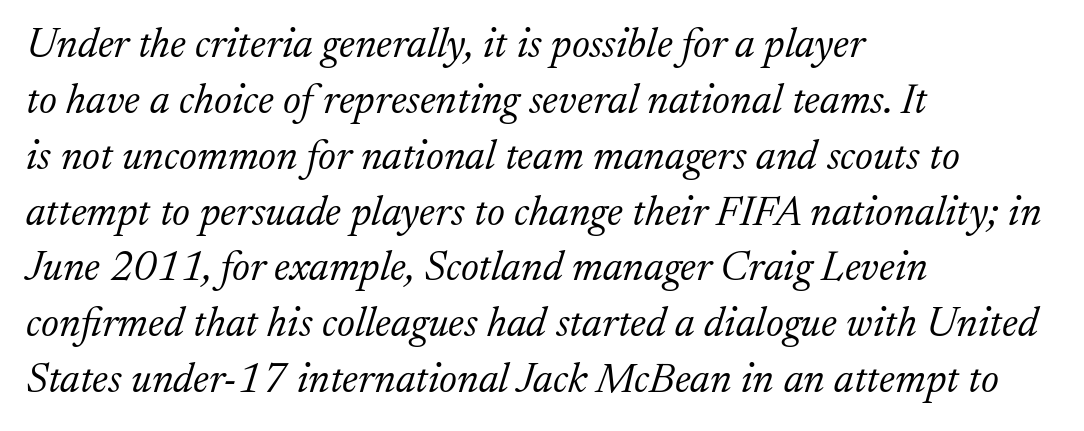
Q: Is the text bold? A: No.
Q: Is the text italic (slanted)? A: Yes, it leans right by about 17 degrees.
Q: Is the typeface a serif or a sans-serif typeface? A: Serif.
Q: Is the text underlined? A: No.
Q: How is the paragraph aligned? A: Left-aligned.
Q: Is the spacing between letters normal or unusually wide? A: Normal.
Q: Is the spacing between lines tight, normal or loose? A: Normal.
Q: Width (condensed, normal, or wide)? A: Normal.
Q: Stroke contrast? A: Low.
Q: x-height? A: Medium.
Q: Monospaced? A: No.
